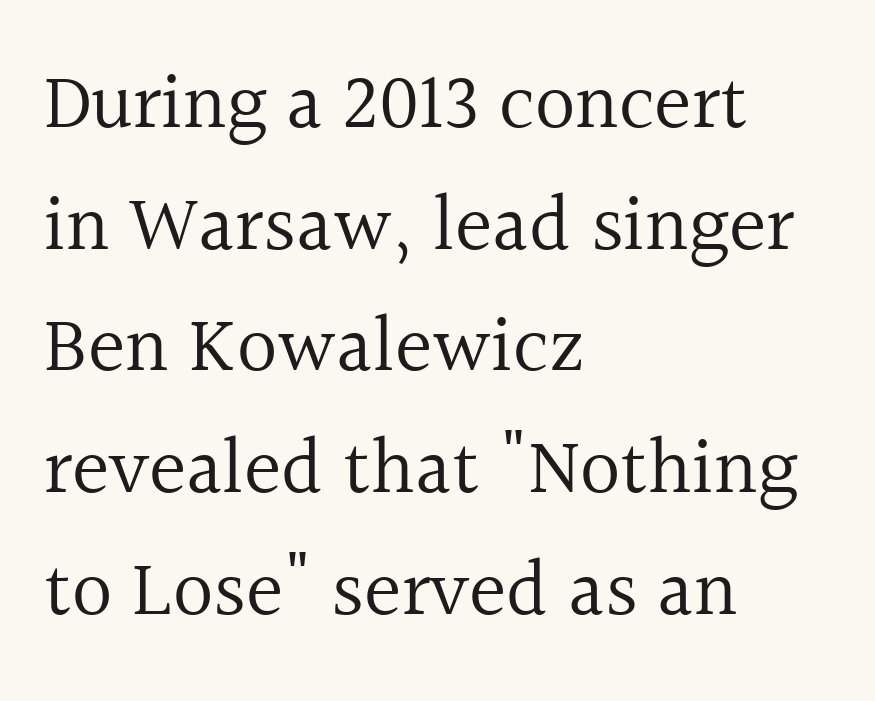
Q: Is the text bold? A: No.
Q: Is the text italic (slanted)? A: No, it is upright.
Q: Is the typeface a serif or a sans-serif typeface? A: Serif.
Q: Is the text underlined? A: No.
Q: How is the paragraph aligned? A: Left-aligned.
Q: Is the spacing between letters normal or unusually wide? A: Normal.
Q: Is the spacing between lines tight, normal or loose? A: Normal.
Q: Width (condensed, normal, or wide)? A: Normal.
Q: x-height? A: Medium.
Q: Monospaced? A: No.
